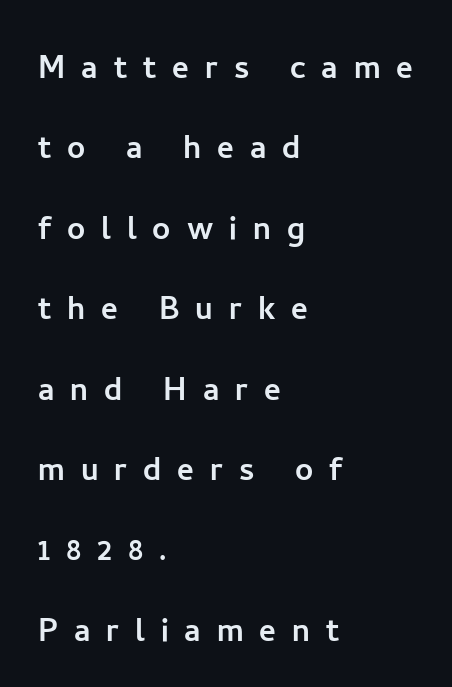
Horizontal bands of white between lines are thick stripes. Think of a printed novel: that variable character pitch is what you see here. Rule under the text: the space is simply empty. Do the letters lean? They stand straight. Stroke terminals: plain, sans-serif. The passage shown has open, widely tracked lettering throughout.
